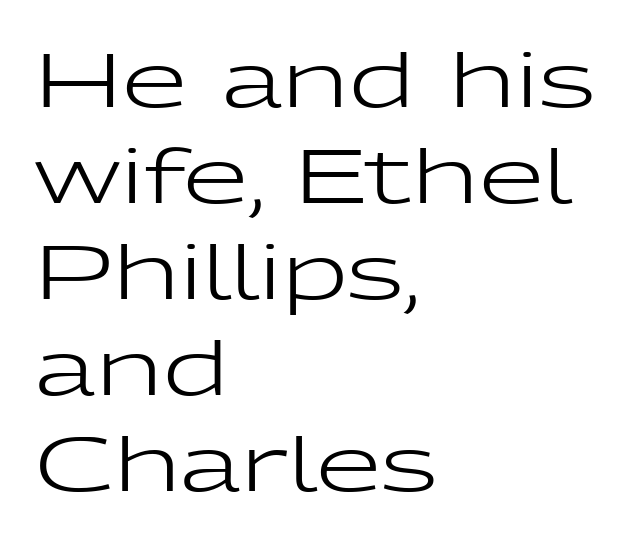
Q: Is the text bold? A: No.
Q: Is the text italic (slanted)? A: No, it is upright.
Q: Is the typeface a serif or a sans-serif typeface? A: Sans-serif.
Q: Is the text underlined? A: No.
Q: How is the paragraph aligned? A: Left-aligned.
Q: Is the spacing between letters normal or unusually wide? A: Normal.
Q: Is the spacing between lines tight, normal or loose? A: Normal.
Q: Width (condensed, normal, or wide)? A: Wide.
Q: Stroke contrast? A: Low.
Q: x-height? A: Medium.
Q: Monospaced? A: No.
